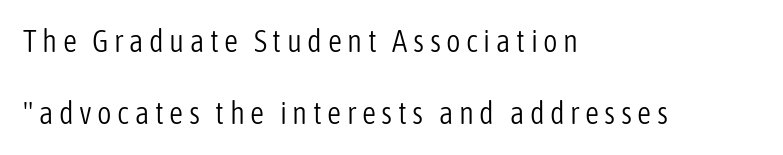
Q: Is the text bold? A: No.
Q: Is the text italic (slanted)? A: No, it is upright.
Q: Is the typeface a serif or a sans-serif typeface? A: Sans-serif.
Q: Is the text underlined? A: No.
Q: How is the paragraph aligned? A: Left-aligned.
Q: Is the spacing between lines tight, normal or loose? A: Loose.
Q: Width (condensed, normal, or wide)? A: Condensed.
Q: Stroke contrast? A: Low.
Q: x-height? A: Medium.
Q: Monospaced? A: No.
